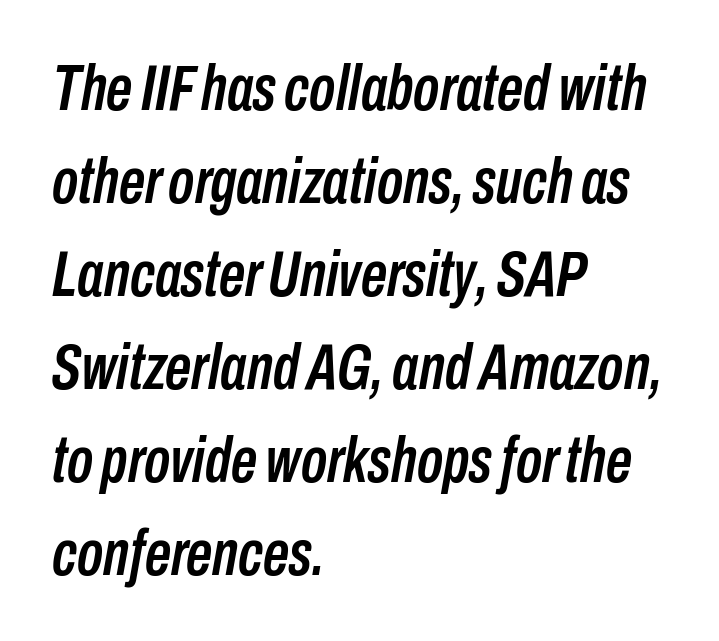
The image shows 65 px condensed type, italic (leaning right); set left-aligned, normal line spacing (1.43x), normal letter spacing, not underlined; low stroke contrast and a medium x-height.
